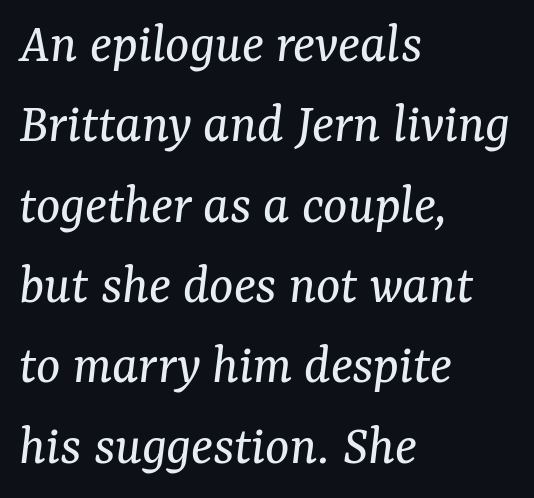
The image shows 57 px regular-weight serif type, italic (leaning right); set left-aligned, normal line spacing (1.41x), normal letter spacing, not underlined; medium stroke contrast and a medium x-height.
